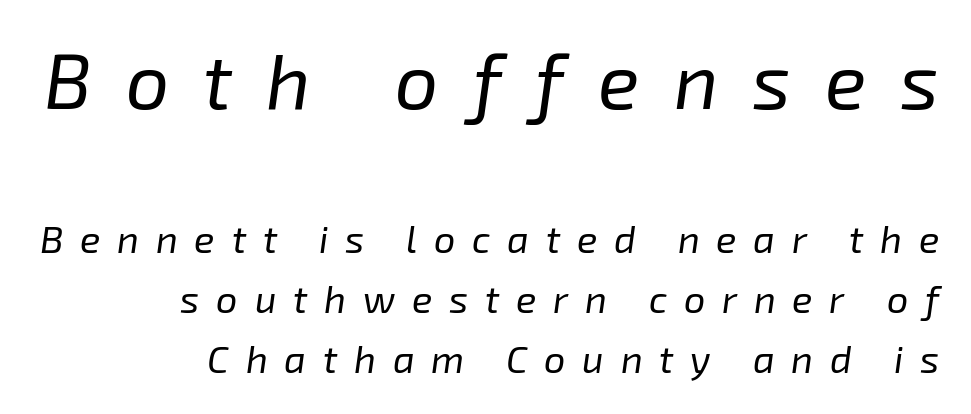
Q: Is the text bold? A: No.
Q: Is the text italic (slanted)? A: Yes, it leans right by about 8 degrees.
Q: Is the text underlined? A: No.
Q: How is the paragraph aligned? A: Right-aligned.
Q: Is the spacing between letters normal or unusually wide? A: Unusually wide.
Q: Is the spacing between lines tight, normal or loose? A: Normal.
Q: Which block of text is set in a larger size, the first (top) or the second (bottom)? A: The first (top) one.
Q: Width (condensed, normal, or wide)? A: Normal.
Q: Stroke contrast? A: Low.
Q: x-height? A: Medium.
Q: Monospaced? A: No.
